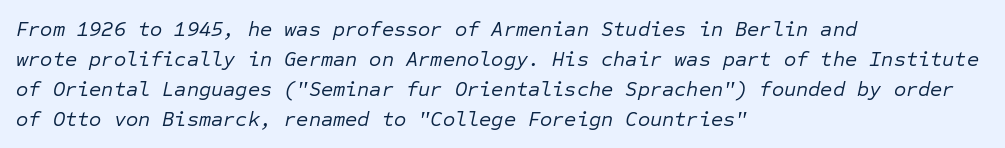
The image shows 21 px text type, italic (leaning right); set left-aligned, normal line spacing (1.43x), normal letter spacing, not underlined.
